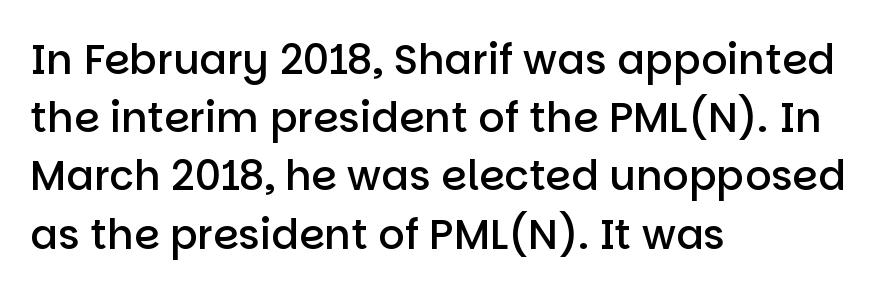
Spacing verdict: proportional, widths tailored to each character. This sample uses an upright cut, with every glyph sitting square on the baseline. This rendering features lettering with no underline. Students, observe: this is what conventionally led text looks like. In terms of weight, the rendering is demibold, just under bold. A student would call this left alignment; a typographer would say flush left, rag right.
